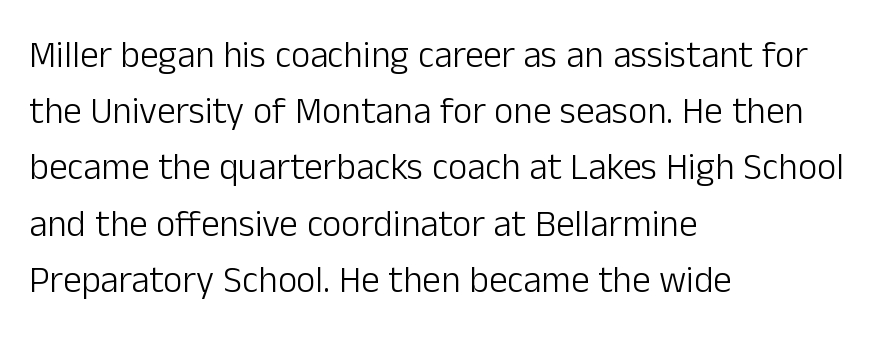
Every row of glyphs begins at an identical x-position on the left. Posture: vertical. Think of a printed novel: that variable character pitch is what you see here. The weight would be labelled regular, book, light, or lighter still.
